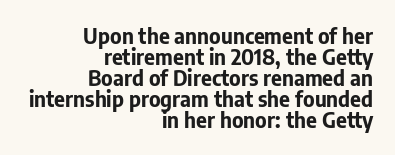
Q: Is the text bold? A: Yes.
Q: Is the text italic (slanted)? A: No, it is upright.
Q: Is the text underlined? A: No.
Q: How is the paragraph aligned? A: Right-aligned.
Q: Is the spacing between letters normal or unusually wide? A: Normal.
Q: Is the spacing between lines tight, normal or loose? A: Tight.
